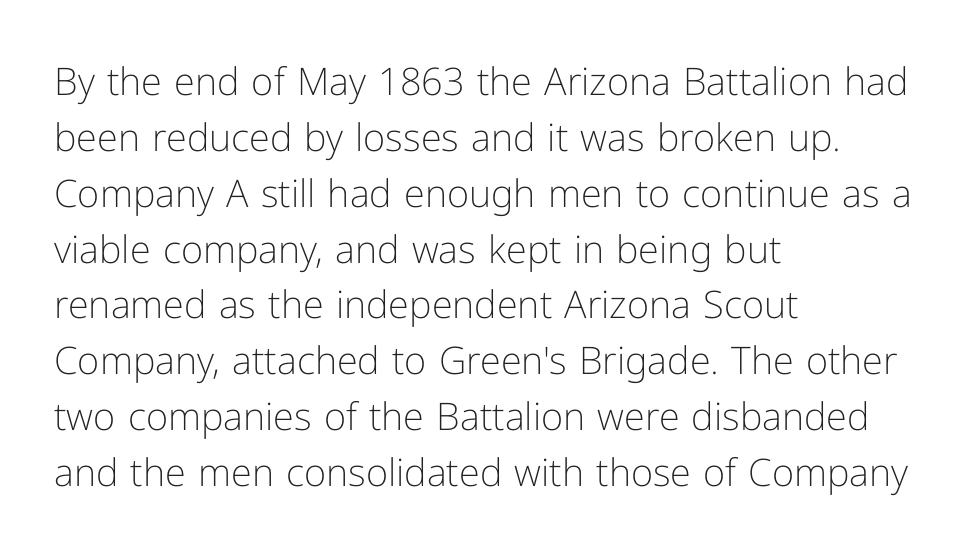
The face used here is a sans, in the tradition of grotesques and geometrics. Heft: none added — not bold. The gap between lines stays unmarked. Do the letters lean? They stand straight. Regular leading. Horizontal alignment here is leftward, the default for most running prose.
